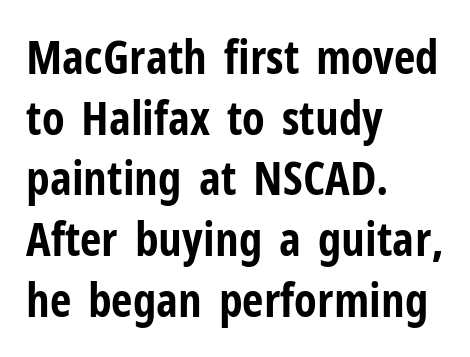
Q: Is the text bold? A: Yes.
Q: Is the text italic (slanted)? A: No, it is upright.
Q: Is the typeface a serif or a sans-serif typeface? A: Sans-serif.
Q: Is the text underlined? A: No.
Q: How is the paragraph aligned? A: Left-aligned.
Q: Is the spacing between letters normal or unusually wide? A: Normal.
Q: Is the spacing between lines tight, normal or loose? A: Normal.
Q: Width (condensed, normal, or wide)? A: Condensed.
Q: Stroke contrast? A: Low.
Q: x-height? A: Medium.
Q: Monospaced? A: No.
